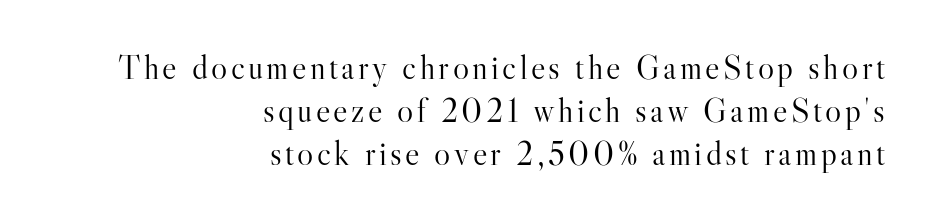
The image shows 34 px light serif type, upright; set right-aligned, normal line spacing (1.26x), not underlined; high stroke contrast and a small x-height.
